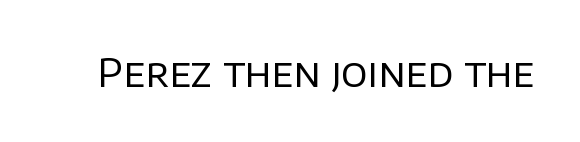
Q: Is the text bold? A: No.
Q: Is the text italic (slanted)? A: No, it is upright.
Q: Is the typeface a serif or a sans-serif typeface? A: Sans-serif.
Q: Is the text underlined? A: No.
Q: Is the spacing between letters normal or unusually wide? A: Normal.
Q: Width (condensed, normal, or wide)? A: Normal.
Q: Stroke contrast? A: Low.
Q: x-height? A: Large.
Q: Monospaced? A: No.
